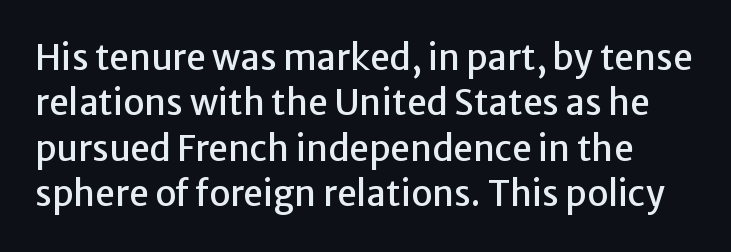
The image shows 35 px sans-serif type, upright; set normal line spacing (1.3x), normal letter spacing, not underlined; low stroke contrast and a medium x-height.
